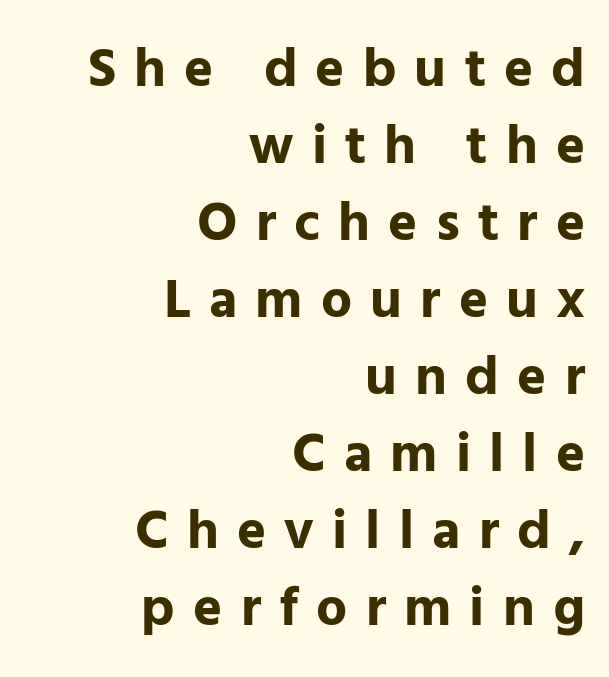
{"serif": "no", "italic": "no", "bold": "yes", "weight": "bold", "width": "normal", "stroke_contrast": "low", "x_height": "medium", "monospaced": "no", "underline": "no", "align": "right", "line_spacing": "normal", "line_spacing_ratio": 1.4, "letter_spacing": "wide", "letter_spacing_em": 0.33, "glyph_px": 55}
